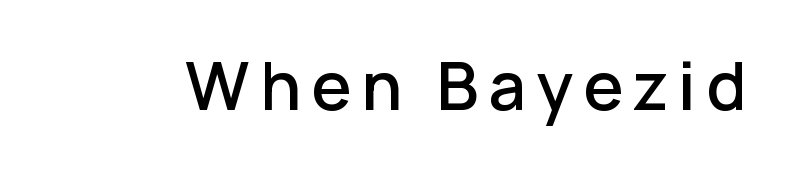
Q: Is the text italic (slanted)? A: No, it is upright.
Q: Is the typeface a serif or a sans-serif typeface? A: Sans-serif.
Q: Is the text underlined? A: No.
Q: Width (condensed, normal, or wide)? A: Normal.
Q: Stroke contrast? A: Low.
Q: x-height? A: Medium.
Q: Monospaced? A: No.
